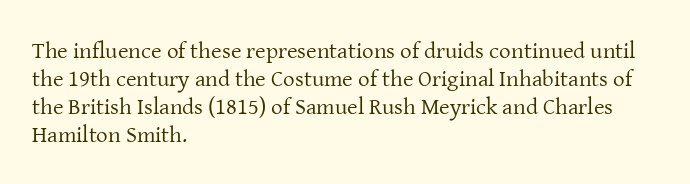
The image shows 23 px text type, upright; set left-aligned, line spacing 1.22x, normal letter spacing, not underlined.
